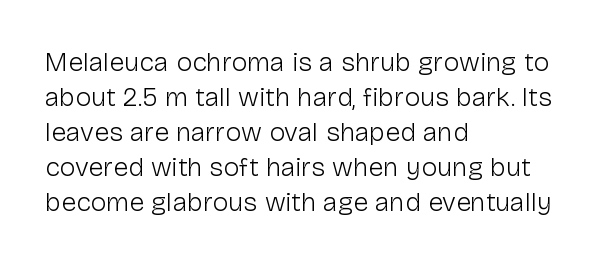
Style check: upright. Plain, unruled lines of type. The paragraph has a hard left edge and a soft right edge. This rendering leaves character spacing at its baseline value. A typesetter would call this leading conventional body-copy spacing. These glyphs show unthickened strokes, regular width or finer.
